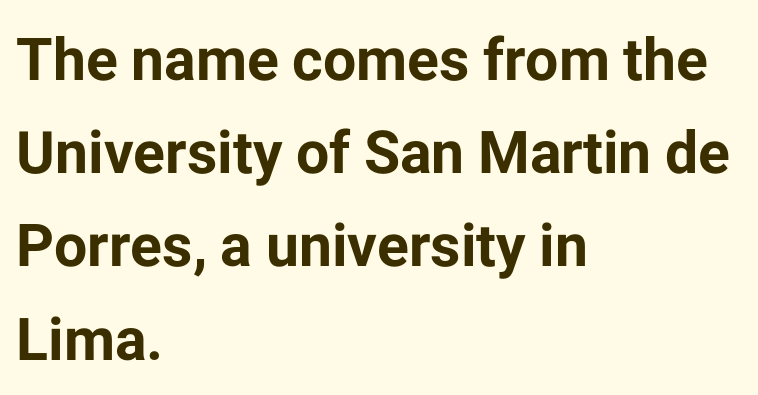
The image shows 59 px bold sans-serif type, upright; set left-aligned, normal line spacing (1.58x), normal letter spacing, not underlined; low stroke contrast and a medium x-height.
